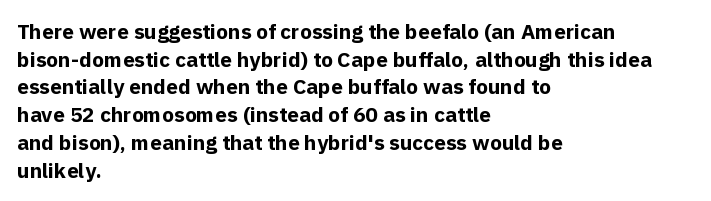
Q: Is the text bold? A: Yes.
Q: Is the text italic (slanted)? A: No, it is upright.
Q: Is the text underlined? A: No.
Q: How is the paragraph aligned? A: Left-aligned.
Q: Is the spacing between letters normal or unusually wide? A: Normal.
Q: Is the spacing between lines tight, normal or loose? A: Normal.
